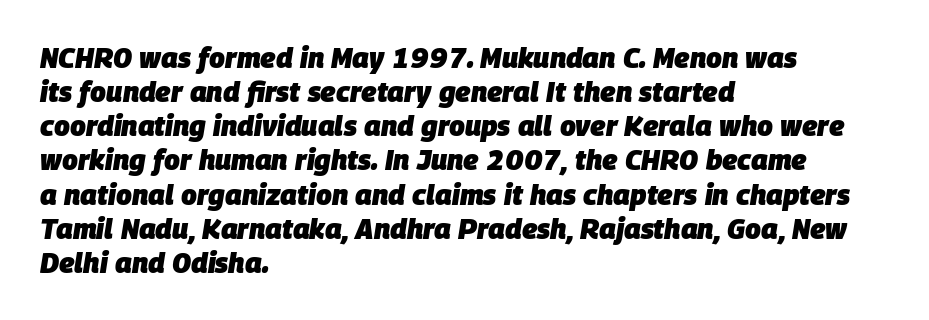
The image shows 28 px heavy type, italic (leaning right); set left-aligned, line spacing 1.22x, normal letter spacing, not underlined; low stroke contrast and a large x-height.
